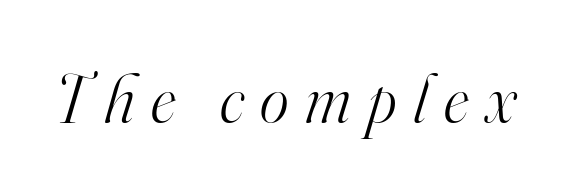
Q: Is the text bold? A: No.
Q: Is the text italic (slanted)? A: Yes, it leans right by about 16 degrees.
Q: Is the typeface a serif or a sans-serif typeface? A: Serif.
Q: Is the text underlined? A: No.
Q: Is the spacing between letters normal or unusually wide? A: Unusually wide.
Q: Width (condensed, normal, or wide)? A: Normal.
Q: Stroke contrast? A: High.
Q: x-height? A: Small.
Q: Monospaced? A: No.
